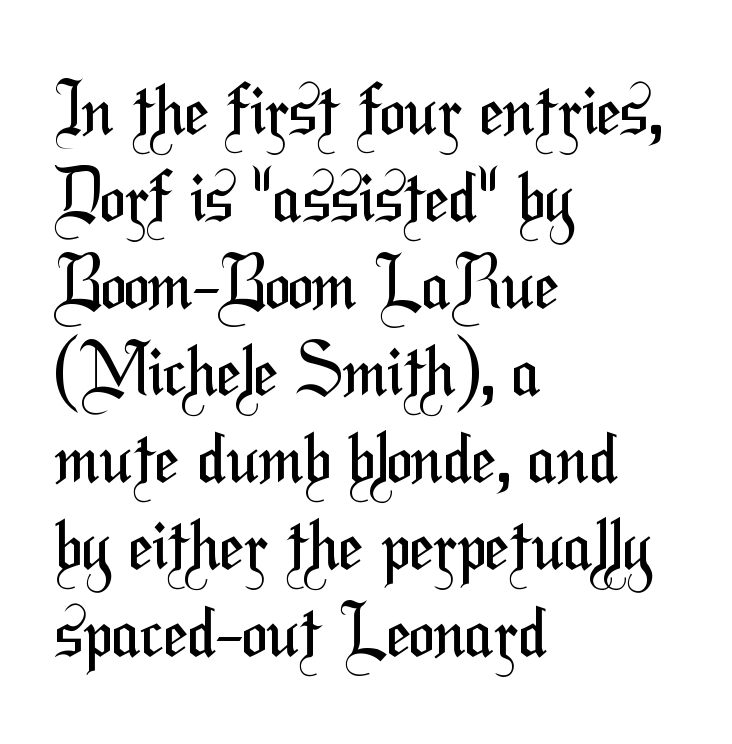
The image shows 69 px regular-weight, condensed sans-serif type; set left-aligned, normal line spacing (1.26x), normal letter spacing, not underlined; medium stroke contrast and a medium x-height.
